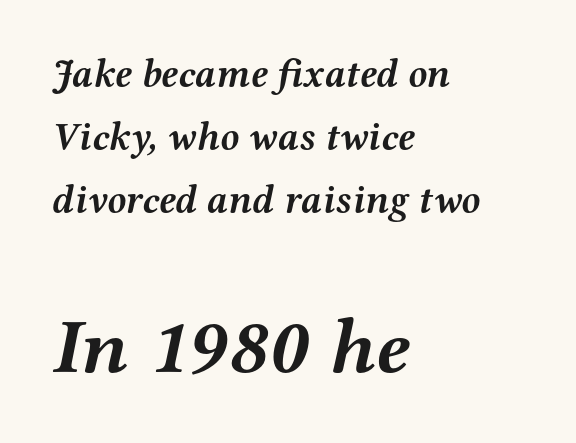
The image shows 78 px semibold, wide serif type, italic (leaning right); set left-aligned, normal line spacing (1.61x), normal letter spacing, not underlined; the second (bottom) block is 2.0x larger; medium stroke contrast and a medium x-height.
